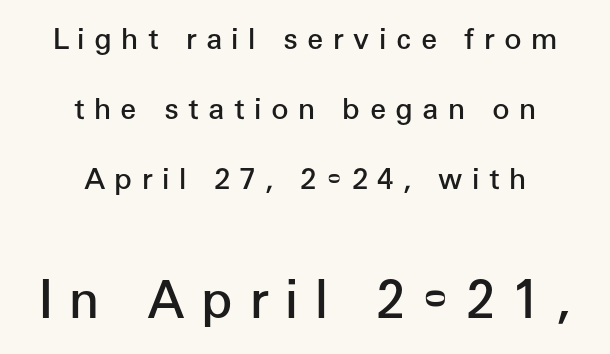
Q: Is the text bold? A: Semi-bold.
Q: Is the text italic (slanted)? A: No, it is upright.
Q: Is the typeface a serif or a sans-serif typeface? A: Sans-serif.
Q: Is the text underlined? A: No.
Q: How is the paragraph aligned? A: Centered.
Q: Is the spacing between letters normal or unusually wide? A: Unusually wide.
Q: Is the spacing between lines tight, normal or loose? A: Loose.
Q: Which block of text is set in a larger size, the first (top) or the second (bottom)? A: The second (bottom) one.
Q: Width (condensed, normal, or wide)? A: Normal.
Q: Stroke contrast? A: Low.
Q: x-height? A: Medium.
Q: Monospaced? A: No.
